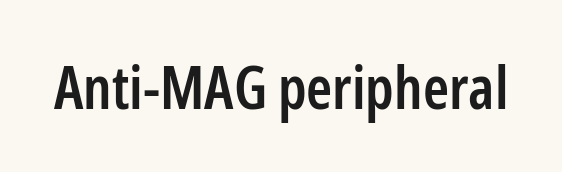
Ascenders rise straight up at ninety degrees. The passage shown has conventional tracking throughout. A typesetter would label this face a sans. A bare baseline throughout the passage. The letters are semibold — heavier than regular but short of a full bold. The passage shown is typed in a proportional face where columns would drift.
